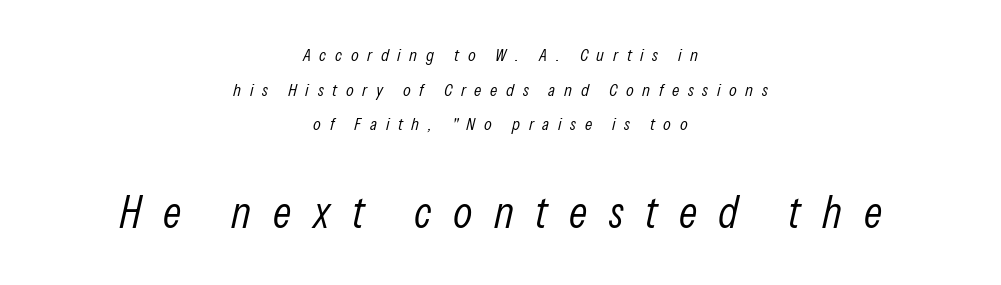
Q: Is the text bold? A: No.
Q: Is the text italic (slanted)? A: Yes, it leans right by about 13 degrees.
Q: Is the text underlined? A: No.
Q: How is the paragraph aligned? A: Centered.
Q: Is the spacing between letters normal or unusually wide? A: Unusually wide.
Q: Is the spacing between lines tight, normal or loose? A: Loose.
Q: Which block of text is set in a larger size, the first (top) or the second (bottom)? A: The second (bottom) one.
Q: Width (condensed, normal, or wide)? A: Condensed.
Q: Stroke contrast? A: Low.
Q: x-height? A: Medium.
Q: Monospaced? A: No.
